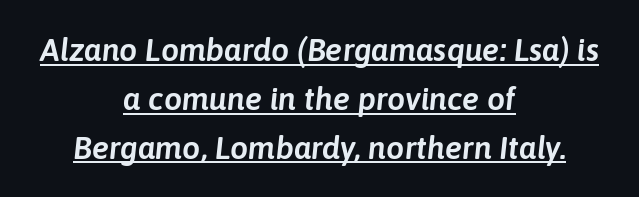
{"italic": "yes", "lean": "right", "slant_degrees": 6, "width": "normal", "stroke_contrast": "low", "x_height": "medium", "monospaced": "no", "underline": "yes", "align": "center", "line_spacing": "normal", "line_spacing_ratio": 1.53, "letter_spacing": "normal", "letter_spacing_em": 0.0, "glyph_px": 32}
